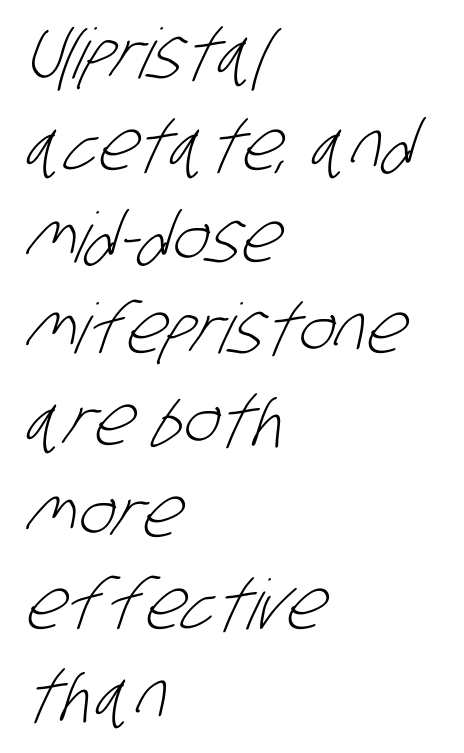
The image shows 69 px light, condensed sans-serif type; set left-aligned, normal line spacing (1.33x), normal letter spacing, not underlined; low stroke contrast and a large x-height.
